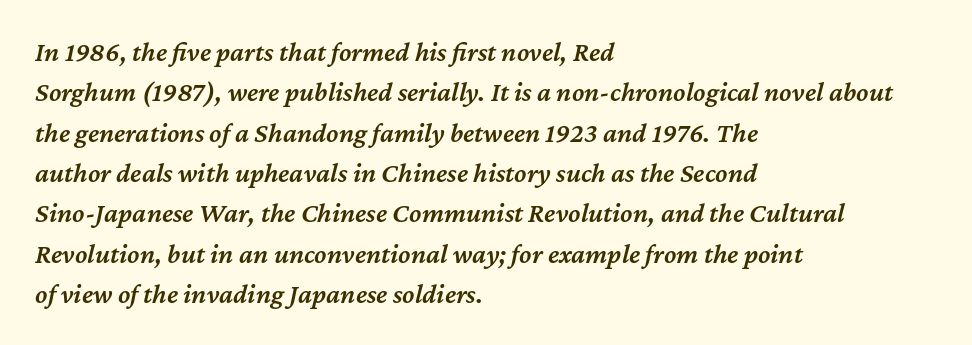
The image shows 28 px semibold type, italic (leaning right); set left-aligned, normal line spacing (1.44x), normal letter spacing, not underlined; medium stroke contrast and a medium x-height.
